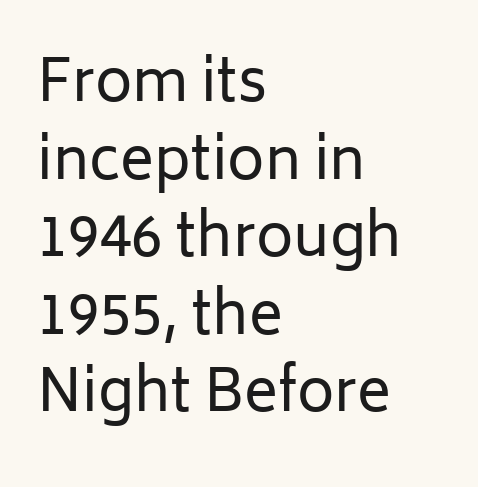
This rendering uses left alignment, leaving the right contour irregular. Each stroke keeps to a modest, everyday thickness or less. Varying glyph widths throughout — classic text-font behaviour. A typesetter would call this leading conventional body-copy spacing.
